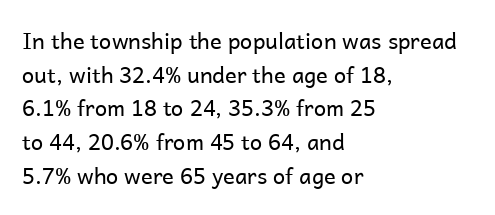
Q: Is the text bold? A: No.
Q: Is the text italic (slanted)? A: No, it is upright.
Q: Is the text underlined? A: No.
Q: How is the paragraph aligned? A: Left-aligned.
Q: Is the spacing between letters normal or unusually wide? A: Normal.
Q: Is the spacing between lines tight, normal or loose? A: Normal.
